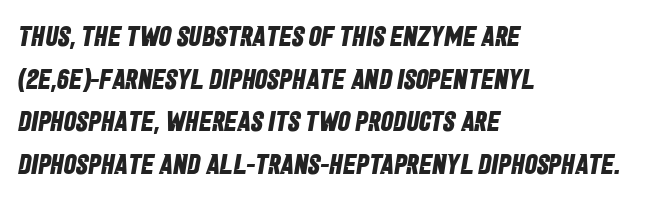
The image shows 28 px bold, condensed sans-serif type; set left-aligned, normal line spacing (1.52x), normal letter spacing, not underlined; low stroke contrast and a large x-height.
